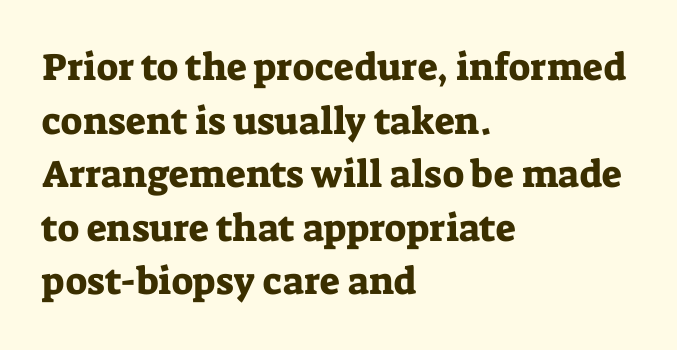
Q: Is the text italic (slanted)? A: No, it is upright.
Q: Is the typeface a serif or a sans-serif typeface? A: Serif.
Q: Is the text underlined? A: No.
Q: How is the paragraph aligned? A: Left-aligned.
Q: Is the spacing between letters normal or unusually wide? A: Normal.
Q: Is the spacing between lines tight, normal or loose? A: Normal.
Q: Width (condensed, normal, or wide)? A: Normal.
Q: Stroke contrast? A: Low.
Q: x-height? A: Medium.
Q: Monospaced? A: No.
